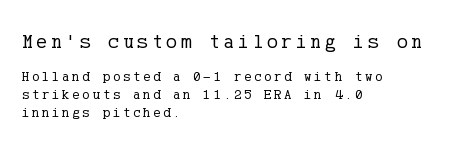
No heavy texture on the line: the type isn't bold. Normally led — the rows are evenly, conventionally spaced. Vertical strokes here are truly vertical. Just letters on the line, the space beneath them empty. This sample is left-justified, so line endings fall wherever the words run out. The composition opens big and finishes small.
